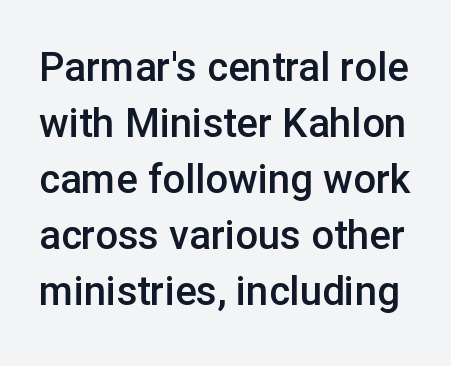
Summary of vertical rhythm: regular, with standard interline spacing. The passage shown is typed in a proportional face where columns would drift. The passage shown has conventional tracking throughout. Descenders are the only things crossing below the line. Stroke terminals: plain, sans-serif. The passage shown is semibold, sitting just below true bold.
